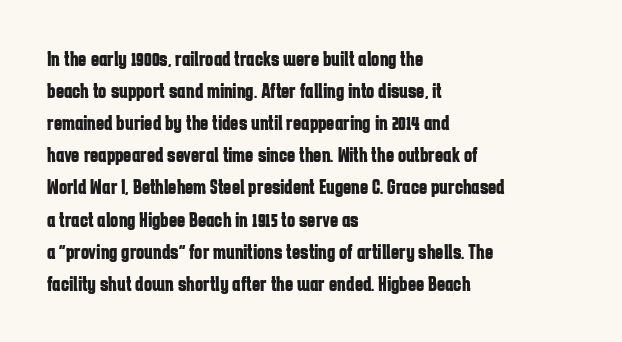
The image shows 22 px bold type, upright; set left-aligned, normal line spacing (1.46x), normal letter spacing, not underlined.
